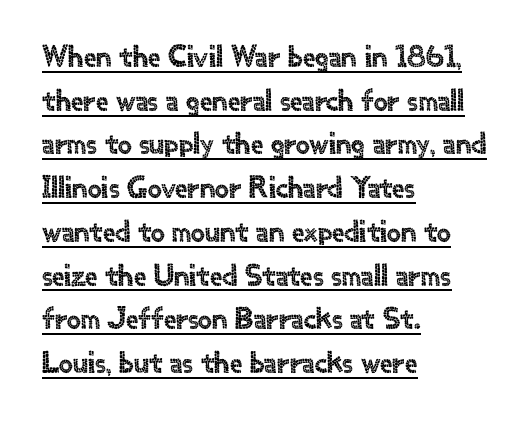
Q: Is the text italic (slanted)? A: No, it is upright.
Q: Is the typeface a serif or a sans-serif typeface? A: Sans-serif.
Q: Is the text underlined? A: Yes.
Q: How is the paragraph aligned? A: Left-aligned.
Q: Is the spacing between letters normal or unusually wide? A: Normal.
Q: Is the spacing between lines tight, normal or loose? A: Normal.
Q: Width (condensed, normal, or wide)? A: Normal.
Q: x-height? A: Small.
Q: Monospaced? A: No.
